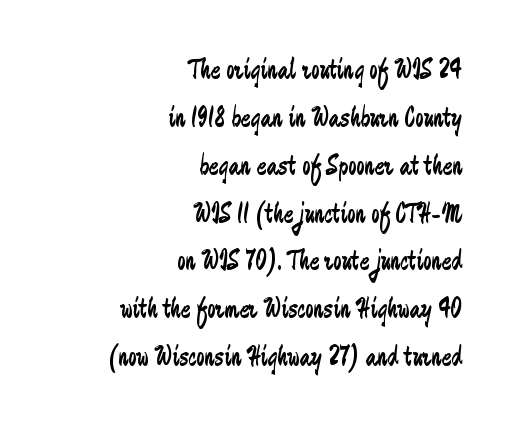
{"serif": "no", "bold": "no", "weight": "regular", "width": "condensed", "stroke_contrast": "low", "x_height": "medium", "monospaced": "no", "underline": "no", "align": "right", "line_spacing": "normal", "line_spacing_ratio": 1.65, "letter_spacing": "normal", "letter_spacing_em": 0.0, "glyph_px": 29}
